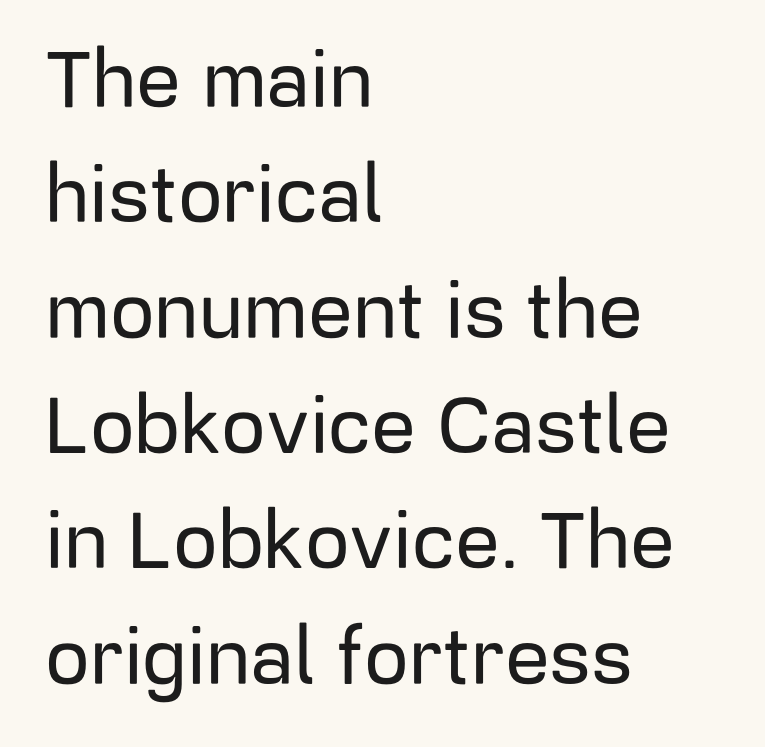
The image shows 79 px sans-serif type, upright; set left-aligned, normal line spacing (1.46x), normal letter spacing, not underlined; low stroke contrast and a medium x-height.
